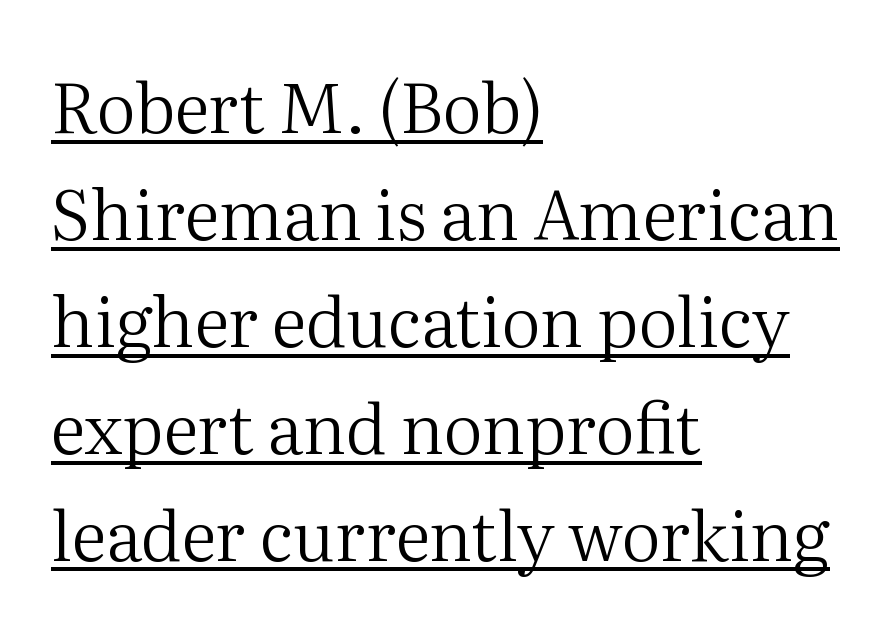
The glyphs in this specimen are seriffed. You could not count columns in this text — the font is proportionally spaced. Students, note that the glyphs here touch the page at normal intervals. Weight class: somewhere from thin through regular. These lines sit exactly where default settings would place them. Designer's note — italics off, roman on.
